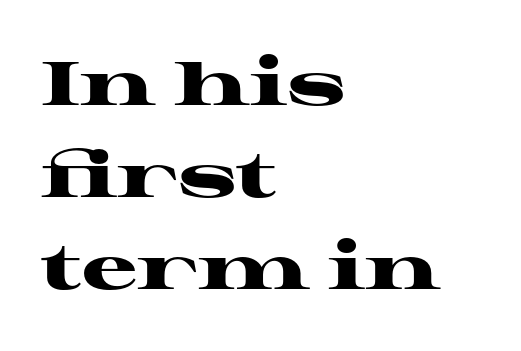
Q: Is the text bold? A: Yes.
Q: Is the text italic (slanted)? A: No, it is upright.
Q: Is the typeface a serif or a sans-serif typeface? A: Serif.
Q: Is the text underlined? A: No.
Q: How is the paragraph aligned? A: Left-aligned.
Q: Is the spacing between letters normal or unusually wide? A: Normal.
Q: Is the spacing between lines tight, normal or loose? A: Normal.
Q: Width (condensed, normal, or wide)? A: Wide.
Q: Stroke contrast? A: High.
Q: x-height? A: Medium.
Q: Monospaced? A: No.
